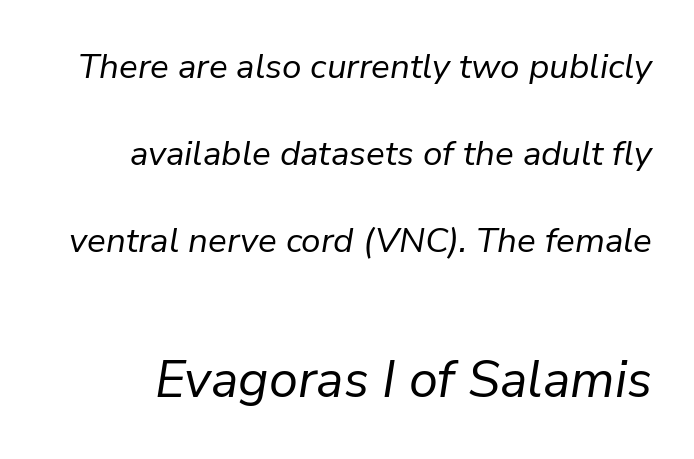
The image shows 52 px regular-weight type, italic (leaning right); set loose line spacing (2.48x), normal letter spacing, not underlined; the second (bottom) block is 1.49x larger; low stroke contrast and a medium x-height.
